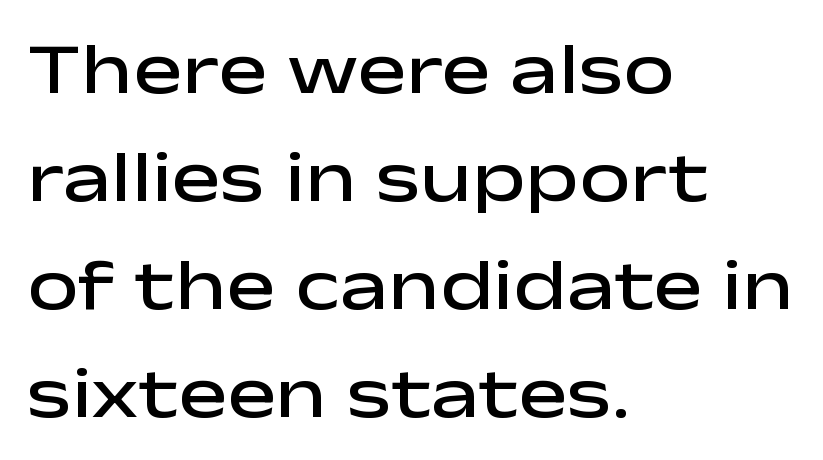
{"serif": "no", "italic": "no", "bold": "semi", "weight": "semibold", "width": "wide", "stroke_contrast": "low", "x_height": "medium", "monospaced": "no", "underline": "no", "align": "left", "line_spacing": "normal", "line_spacing_ratio": 1.48, "letter_spacing": "normal", "letter_spacing_em": 0.0, "glyph_px": 73}
